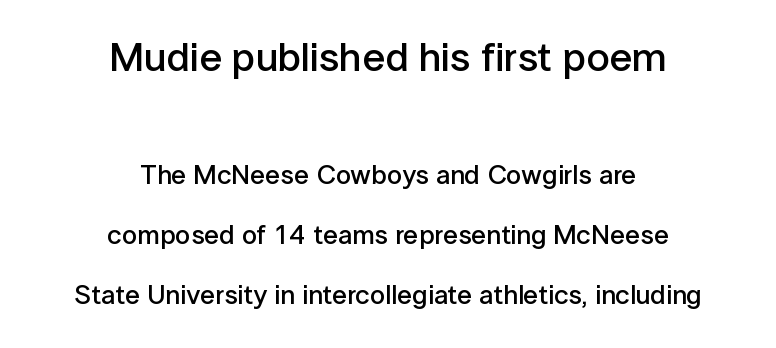
Q: Is the text bold? A: Semi-bold.
Q: Is the text italic (slanted)? A: No, it is upright.
Q: Is the typeface a serif or a sans-serif typeface? A: Sans-serif.
Q: Is the text underlined? A: No.
Q: How is the paragraph aligned? A: Centered.
Q: Is the spacing between letters normal or unusually wide? A: Normal.
Q: Is the spacing between lines tight, normal or loose? A: Loose.
Q: Which block of text is set in a larger size, the first (top) or the second (bottom)? A: The first (top) one.
Q: Width (condensed, normal, or wide)? A: Normal.
Q: Stroke contrast? A: Low.
Q: x-height? A: Medium.
Q: Monospaced? A: No.
